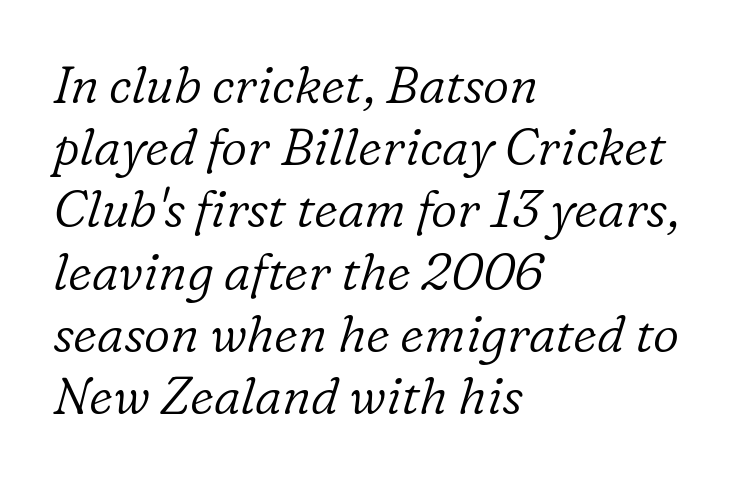
{"serif": "yes", "italic": "yes", "lean": "right", "slant_degrees": 16, "bold": "no", "weight": "light", "width": "normal", "stroke_contrast": "low", "x_height": "medium", "monospaced": "no", "underline": "no", "align": "left", "line_spacing_ratio": 1.22, "letter_spacing": "normal", "letter_spacing_em": 0.0, "glyph_px": 51}
